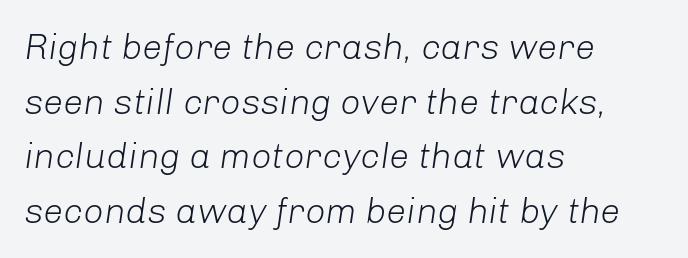
The image shows 36 px light type, italic (leaning right); set left-aligned, normal line spacing (1.52x), normal letter spacing, not underlined; low stroke contrast and a medium x-height.
